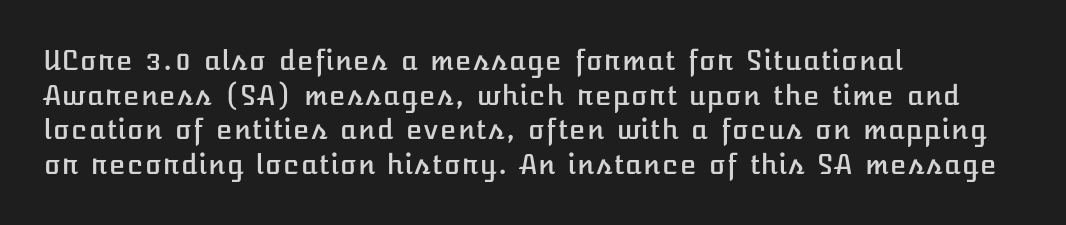
Q: Is the text italic (slanted)? A: No, it is upright.
Q: Is the text underlined? A: No.
Q: How is the paragraph aligned? A: Left-aligned.
Q: Is the spacing between letters normal or unusually wide? A: Normal.
Q: Is the spacing between lines tight, normal or loose? A: Normal.
